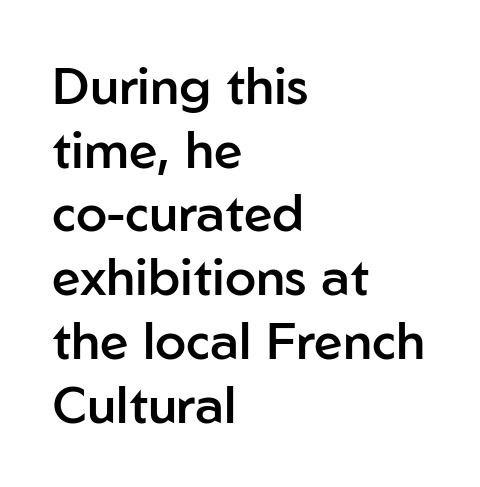
The image shows 51 px semibold sans-serif type, upright; set left-aligned, normal line spacing (1.25x), normal letter spacing, not underlined; low stroke contrast and a medium x-height.
